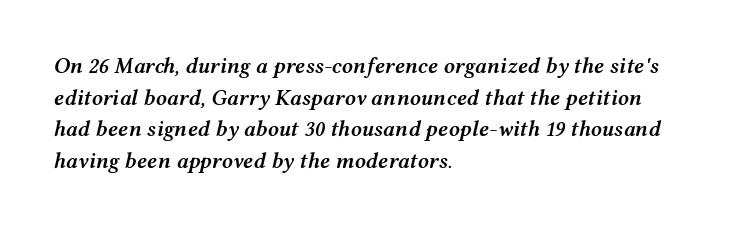
Quick note: interline space is typical. A classic flush-left, rag-right setting is used for this passage. Between one letter and the next there's only the usual sliver of space. Rendered with sloped, italic letterforms. No word sits above an underline.
